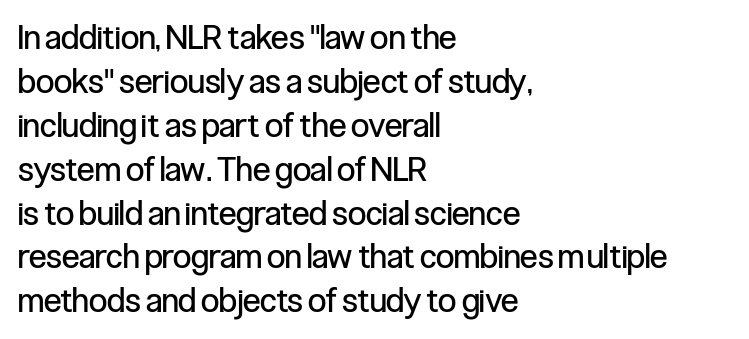
Q: Is the text bold? A: No.
Q: Is the text italic (slanted)? A: No, it is upright.
Q: Is the typeface a serif or a sans-serif typeface? A: Sans-serif.
Q: Is the text underlined? A: No.
Q: How is the paragraph aligned? A: Left-aligned.
Q: Is the spacing between letters normal or unusually wide? A: Normal.
Q: Is the spacing between lines tight, normal or loose? A: Normal.
Q: Width (condensed, normal, or wide)? A: Condensed.
Q: Stroke contrast? A: Low.
Q: x-height? A: Medium.
Q: Monospaced? A: No.
